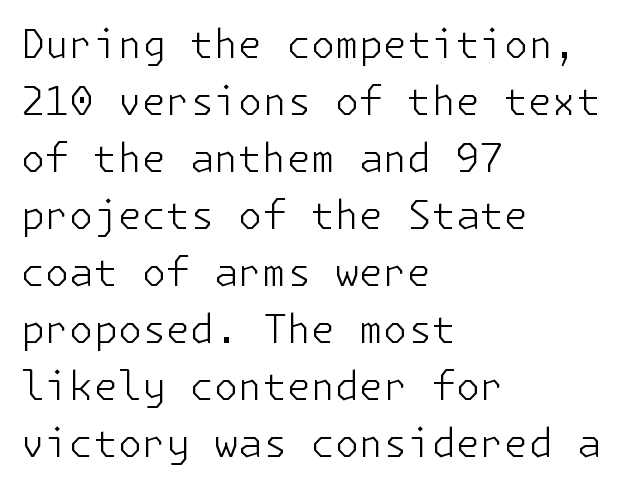
The image shows 39 px light sans-serif type, upright; set left-aligned, normal line spacing (1.46x), normal letter spacing, not underlined; low stroke contrast and a medium x-height.
